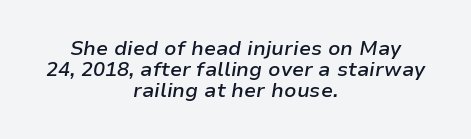
The image shows 20 px text type, italic (leaning right); set centered, tight line spacing (1.04x), normal letter spacing, not underlined.
